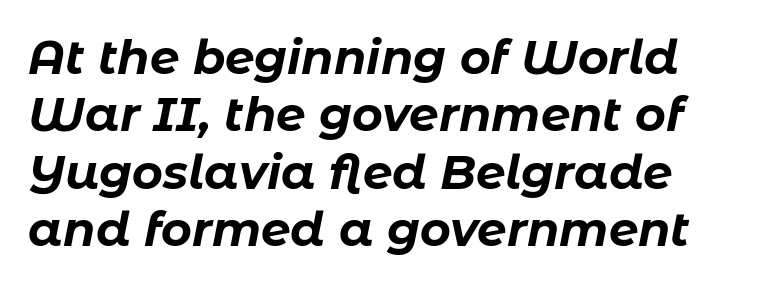
{"italic": "yes", "lean": "right", "slant_degrees": 11, "bold": "yes", "weight": "bold", "width": "normal", "stroke_contrast": "low", "x_height": "medium", "monospaced": "no", "underline": "no", "line_spacing_ratio": 1.22, "letter_spacing": "normal", "letter_spacing_em": 0.0, "glyph_px": 47}
